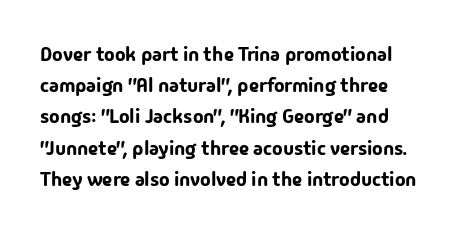
{"italic": "no", "underline": "no", "line_spacing": "normal", "line_spacing_ratio": 1.56, "letter_spacing": "normal", "letter_spacing_em": 0.0, "glyph_px": 20}
